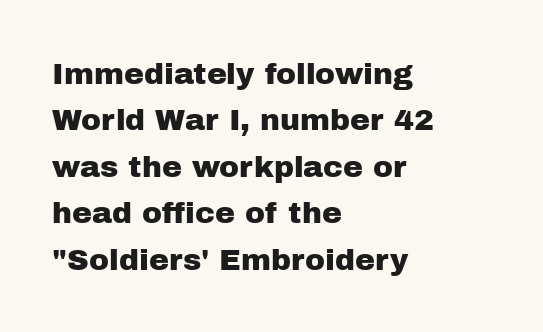
{"serif": "no", "italic": "no", "width": "normal", "stroke_contrast": "low", "x_height": "medium", "monospaced": "no", "underline": "no", "align": "left", "line_spacing": "normal", "line_spacing_ratio": 1.55, "letter_spacing": "normal", "letter_spacing_em": 0.0, "glyph_px": 30}
